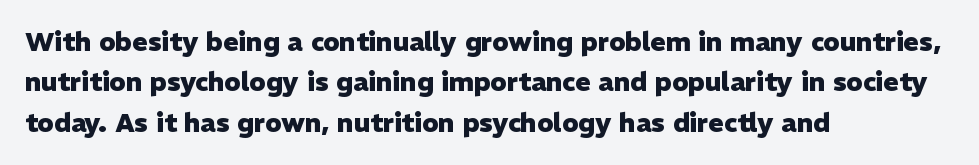
Q: Is the text bold? A: Yes.
Q: Is the text italic (slanted)? A: No, it is upright.
Q: Is the text underlined? A: No.
Q: How is the paragraph aligned? A: Left-aligned.
Q: Is the spacing between letters normal or unusually wide? A: Normal.
Q: Is the spacing between lines tight, normal or loose? A: Normal.
